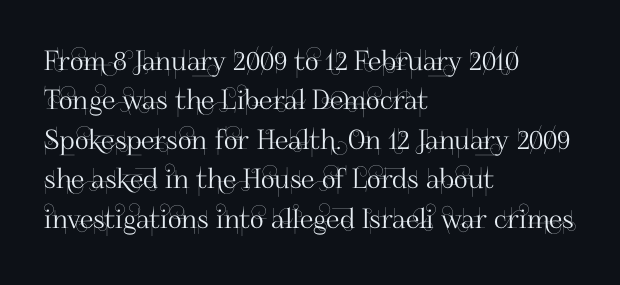
{"italic": "no", "underline": "no", "align": "left", "line_spacing": "normal", "line_spacing_ratio": 1.46, "letter_spacing": "normal", "letter_spacing_em": 0.0, "glyph_px": 27}
